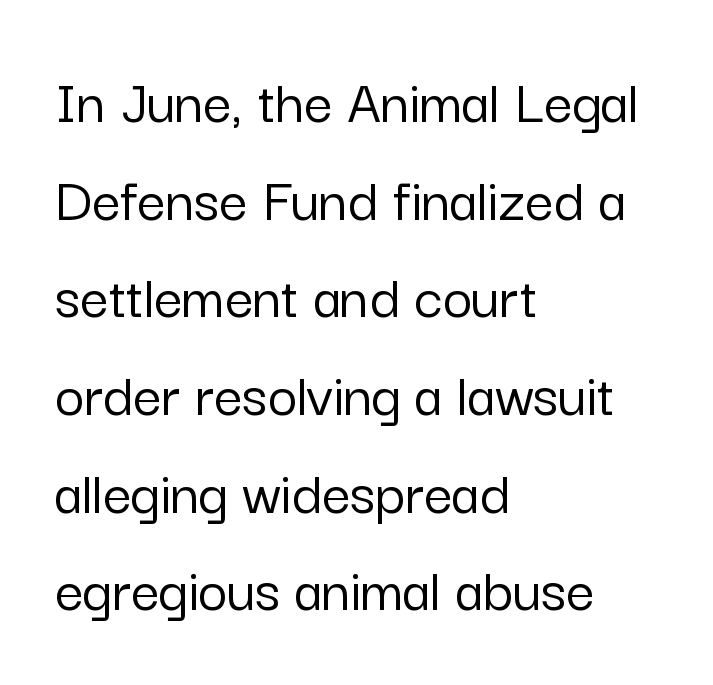
The gaps between neighbouring characters are ordinary and unremarkable. This is sans-serif lettering, the kind often seen on screens and signage. Notice how the stems are strictly vertical — no italics here. These lines are rendered in a variable-pitch font.
